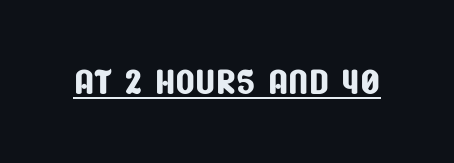
Q: Is the typeface a serif or a sans-serif typeface? A: Sans-serif.
Q: Is the text underlined? A: Yes.
Q: Is the spacing between letters normal or unusually wide? A: Normal.
Q: Width (condensed, normal, or wide)? A: Condensed.
Q: Stroke contrast? A: Low.
Q: x-height? A: Large.
Q: Monospaced? A: No.
